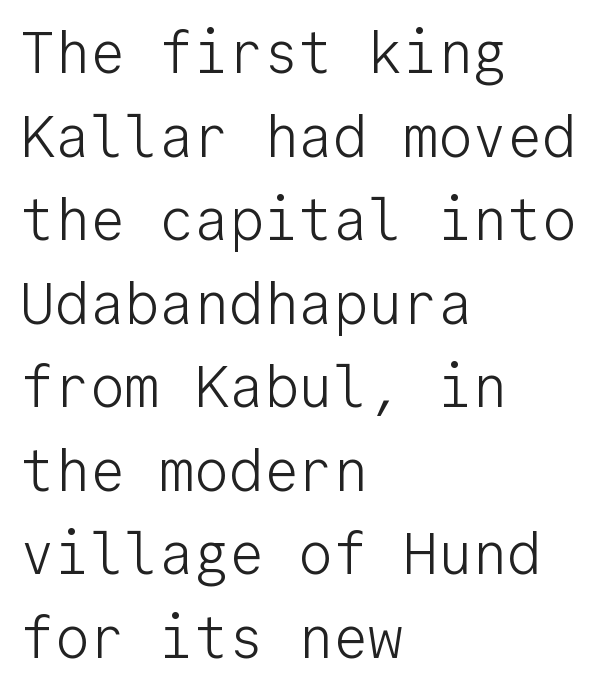
Q: Is the text bold? A: No.
Q: Is the text italic (slanted)? A: No, it is upright.
Q: Is the typeface a serif or a sans-serif typeface? A: Sans-serif.
Q: Is the text underlined? A: No.
Q: How is the paragraph aligned? A: Left-aligned.
Q: Is the spacing between letters normal or unusually wide? A: Normal.
Q: Is the spacing between lines tight, normal or loose? A: Normal.
Q: Width (condensed, normal, or wide)? A: Normal.
Q: Stroke contrast? A: Low.
Q: x-height? A: Medium.
Q: Monospaced? A: Yes.
